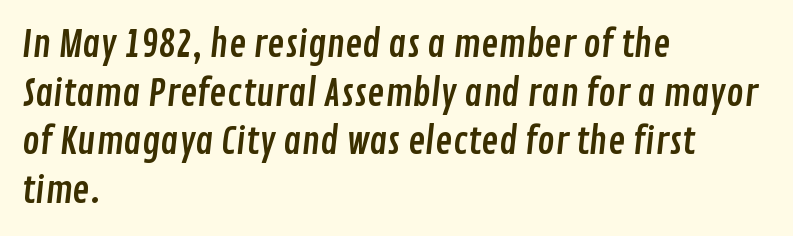
{"serif": "no", "width": "condensed", "stroke_contrast": "low", "x_height": "medium", "monospaced": "no", "underline": "no", "align": "left", "line_spacing": "normal", "line_spacing_ratio": 1.35, "letter_spacing": "normal", "letter_spacing_em": 0.0, "glyph_px": 36}
